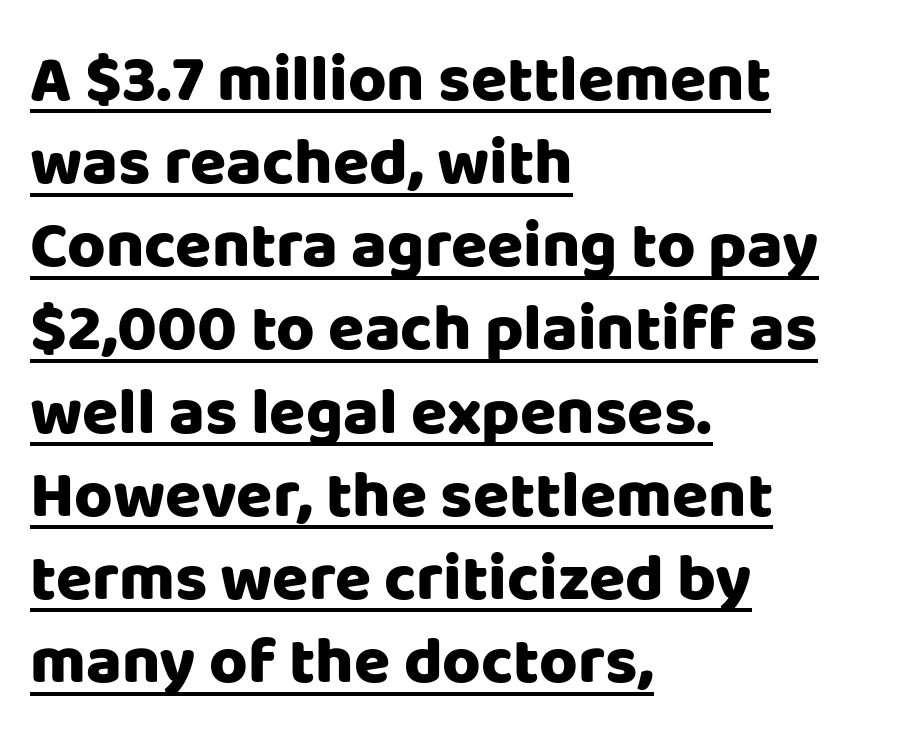
Vertical strokes here are truly vertical. Is this a fixed-width face? No — the glyphs have proportional, varying widths. Glyph-to-glyph distance matches everyday printed text. Decoration check: the copy is underlined. You can tell from the bare stems that sans-serif type was used.
